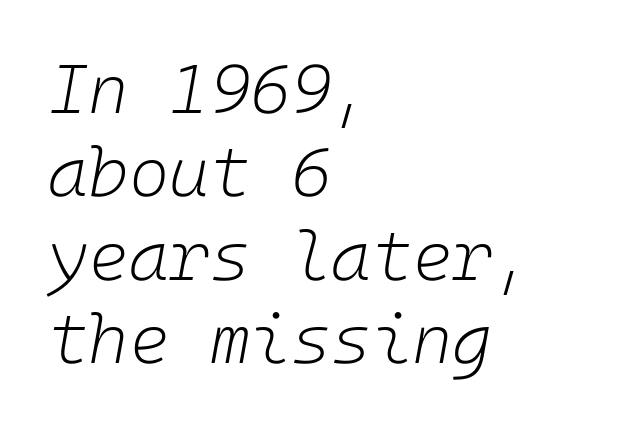
The image shows 69 px light type, italic (leaning right); set left-aligned, line spacing 1.21x, normal letter spacing, not underlined; low stroke contrast and a medium x-height.
